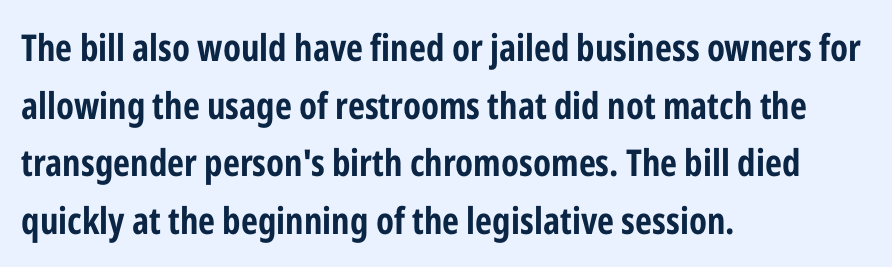
The image shows 37 px bold, condensed sans-serif type, upright; set left-aligned, normal line spacing (1.56x), normal letter spacing, not underlined; low stroke contrast and a medium x-height.
